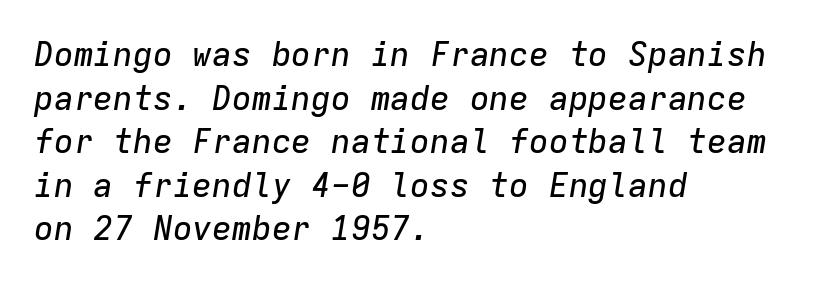
{"italic": "yes", "lean": "right", "slant_degrees": 9, "width": "normal", "stroke_contrast": "low", "x_height": "medium", "monospaced": "yes", "underline": "no", "align": "left", "line_spacing": "normal", "line_spacing_ratio": 1.32, "letter_spacing": "normal", "letter_spacing_em": 0.0, "glyph_px": 33}
